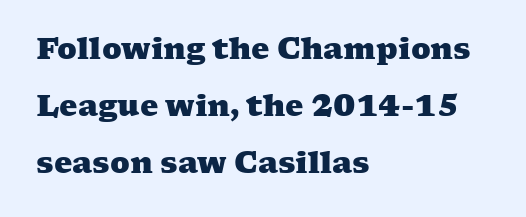
Left-aligned paragraph, ragged on the right. The rendering uses natural spacing where letterforms have individual widths. Chunky letters — that's bold for sure. Vertically, the passage feels expansive, rows floating well apart. Type style note: has serifs. Words float on clear page, feet unadorned.
